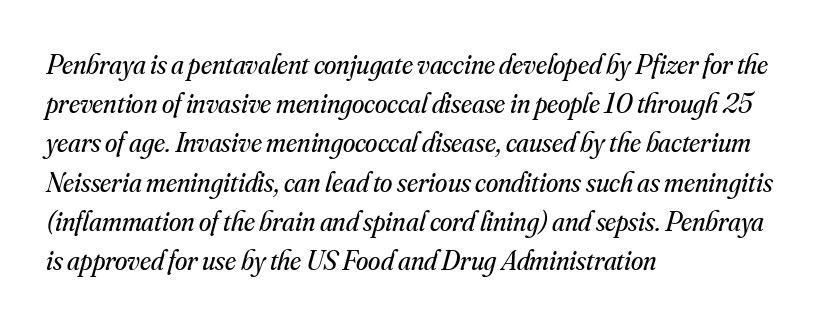
{"serif": "yes", "italic": "yes", "lean": "right", "slant_degrees": 16, "bold": "no", "weight": "regular", "width": "normal", "stroke_contrast": "medium", "x_height": "small", "monospaced": "no", "underline": "no", "align": "left", "line_spacing": "normal", "line_spacing_ratio": 1.4, "letter_spacing": "normal", "letter_spacing_em": 0.0, "glyph_px": 28}
